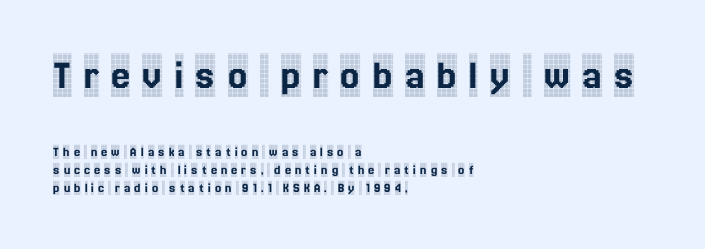
{"serif": "yes", "italic": "no", "width": "condensed", "x_height": "large", "monospaced": "no", "underline": "no", "align": "left", "line_spacing": "normal", "line_spacing_ratio": 1.31, "letter_spacing": "wide", "letter_spacing_em": 0.28, "larger_block": "first", "size_ratio": 3.07, "glyph_px": 43}
